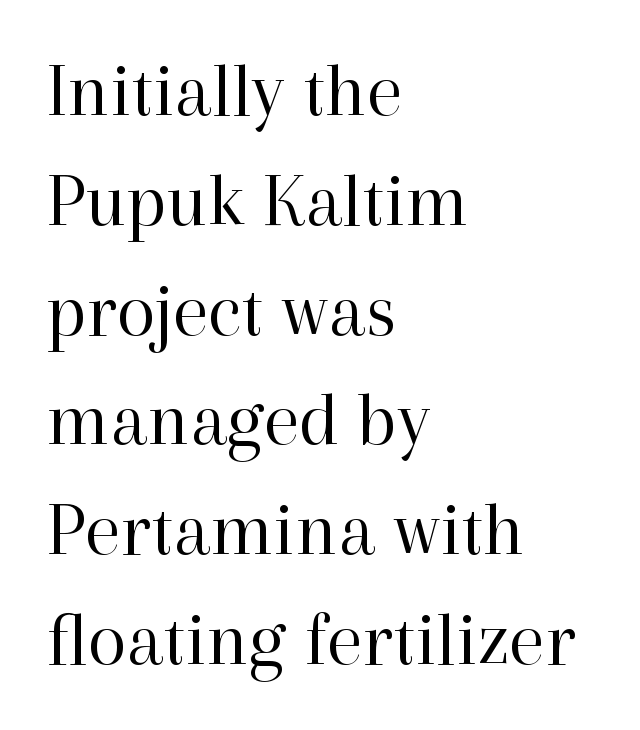
The image shows 79 px regular-weight serif type, upright; set left-aligned, normal line spacing (1.39x), normal letter spacing, not underlined; high stroke contrast and a medium x-height.
